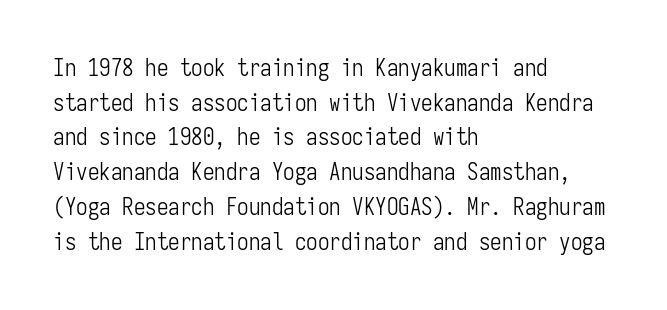
{"italic": "no", "bold": "no", "underline": "no", "align": "left", "line_spacing": "normal", "line_spacing_ratio": 1.51, "letter_spacing": "normal", "letter_spacing_em": 0.0, "glyph_px": 23}
